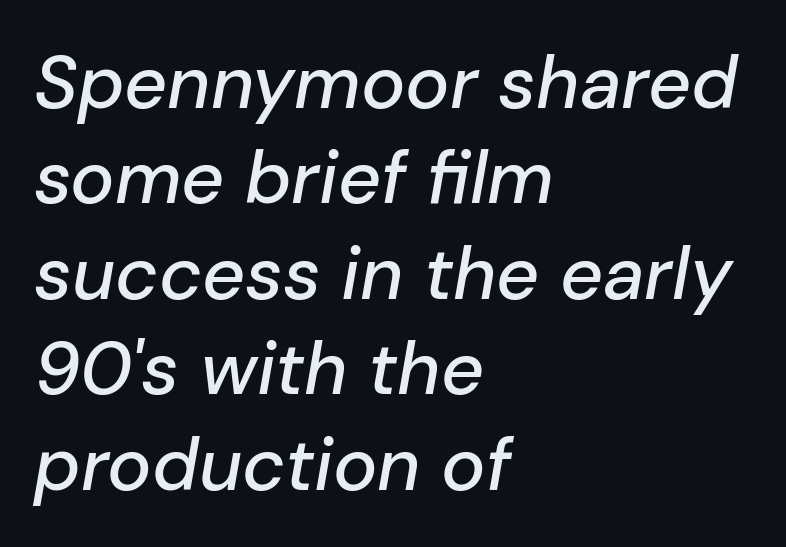
Q: Is the text italic (slanted)? A: Yes, it leans right by about 10 degrees.
Q: Is the text underlined? A: No.
Q: How is the paragraph aligned? A: Left-aligned.
Q: Is the spacing between letters normal or unusually wide? A: Normal.
Q: Is the spacing between lines tight, normal or loose? A: Normal.
Q: Width (condensed, normal, or wide)? A: Normal.
Q: Stroke contrast? A: Low.
Q: x-height? A: Medium.
Q: Monospaced? A: No.
